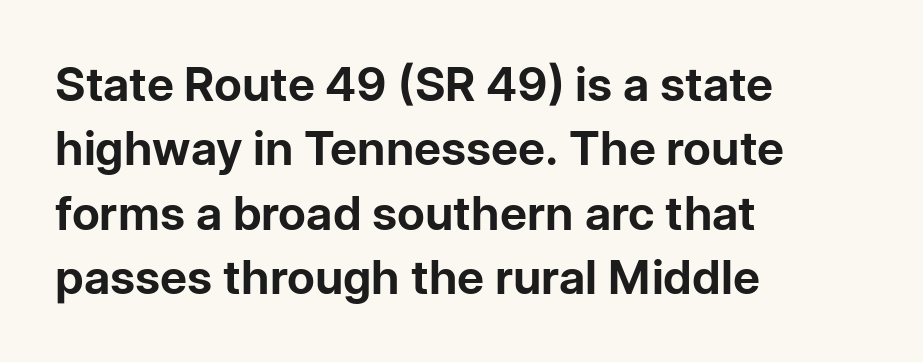
Q: Is the text bold? A: Yes.
Q: Is the text italic (slanted)? A: No, it is upright.
Q: Is the typeface a serif or a sans-serif typeface? A: Sans-serif.
Q: Is the text underlined? A: No.
Q: How is the paragraph aligned? A: Left-aligned.
Q: Is the spacing between letters normal or unusually wide? A: Normal.
Q: Is the spacing between lines tight, normal or loose? A: Normal.
Q: Width (condensed, normal, or wide)? A: Normal.
Q: Stroke contrast? A: Low.
Q: x-height? A: Medium.
Q: Monospaced? A: No.
